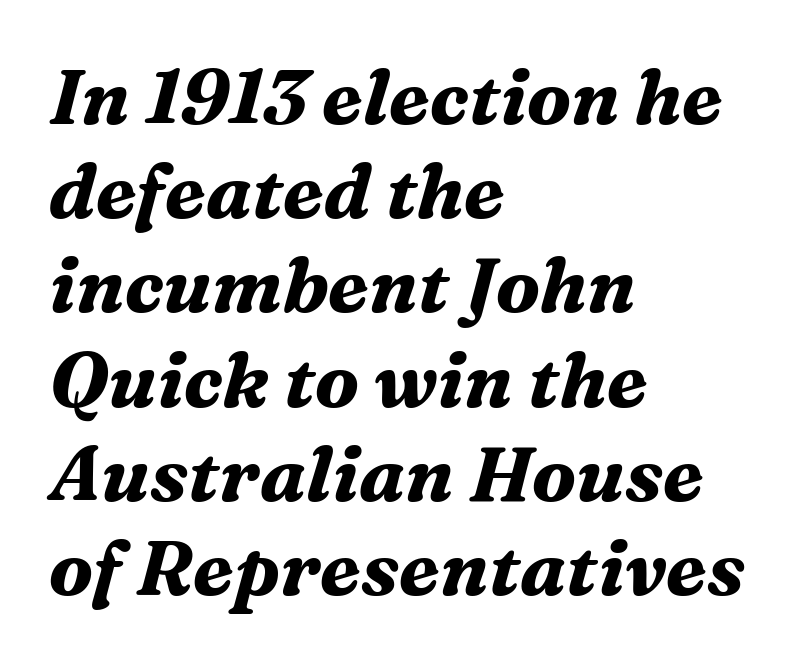
{"serif": "yes", "italic": "yes", "lean": "right", "slant_degrees": 16, "bold": "yes", "weight": "bold", "width": "normal", "stroke_contrast": "medium", "x_height": "medium", "monospaced": "no", "underline": "no", "align": "left", "line_spacing_ratio": 1.24, "letter_spacing": "normal", "letter_spacing_em": 0.0, "glyph_px": 76}
